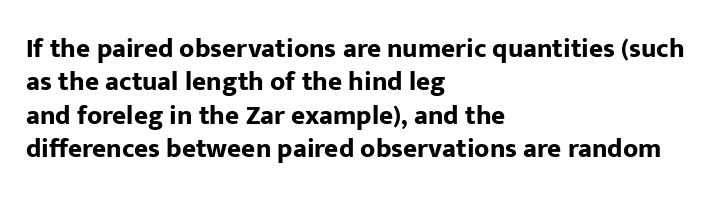
Q: Is the text bold? A: Yes.
Q: Is the text italic (slanted)? A: No, it is upright.
Q: Is the text underlined? A: No.
Q: How is the paragraph aligned? A: Left-aligned.
Q: Is the spacing between letters normal or unusually wide? A: Normal.
